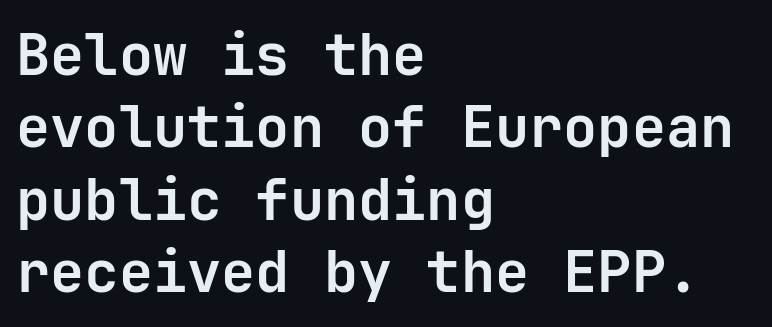
Teacher's note: observe the even left margin — that is flush-left alignment. How would I describe the line gaps? Plain and ordinary. Only glyphs here, with clear space below each row. The glyphs in this specimen are sans serif. There is no visible air inserted between adjacent glyphs. Spacing verdict: monospaced, one width for all characters.
